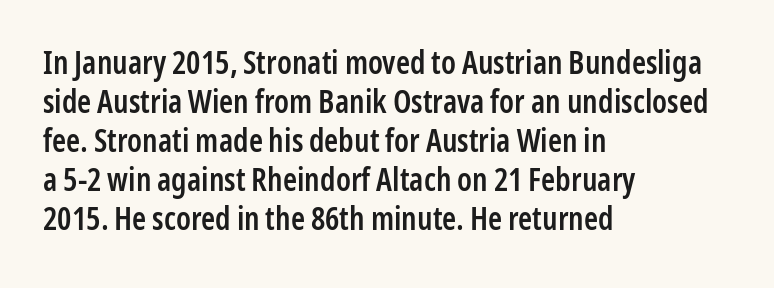
The image shows 32 px semibold, condensed sans-serif type, upright; set left-aligned, line spacing 1.22x, normal letter spacing, not underlined; low stroke contrast and a medium x-height.
